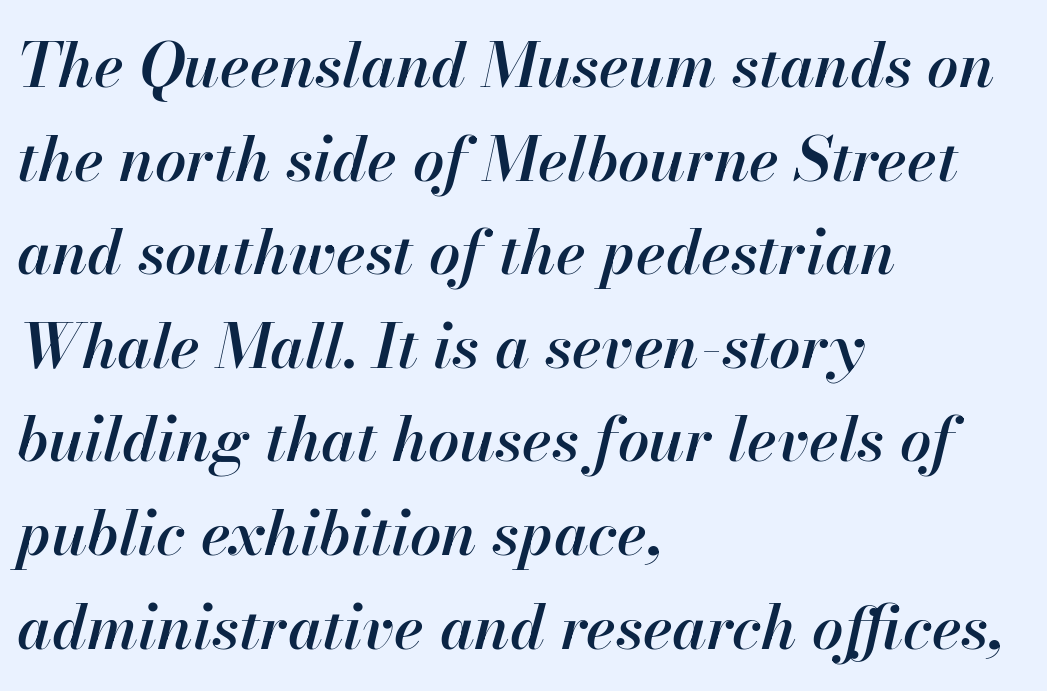
Q: Is the text bold? A: Semi-bold.
Q: Is the text italic (slanted)? A: Yes, it leans right by about 13 degrees.
Q: Is the text underlined? A: No.
Q: How is the paragraph aligned? A: Left-aligned.
Q: Is the spacing between letters normal or unusually wide? A: Normal.
Q: Is the spacing between lines tight, normal or loose? A: Normal.
Q: Width (condensed, normal, or wide)? A: Normal.
Q: Stroke contrast? A: High.
Q: x-height? A: Small.
Q: Monospaced? A: No.
